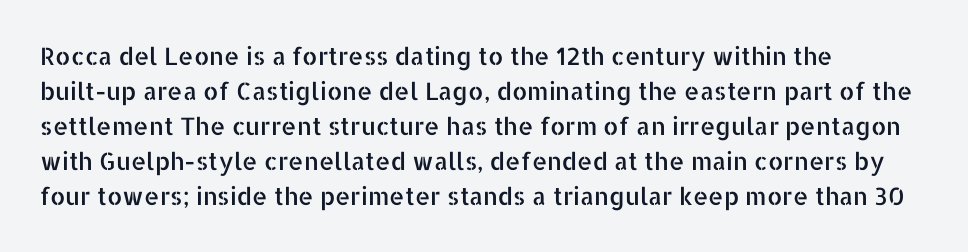
{"italic": "no", "underline": "no", "align": "left", "line_spacing": "normal", "line_spacing_ratio": 1.46, "letter_spacing": "normal", "letter_spacing_em": 0.0, "glyph_px": 24}
